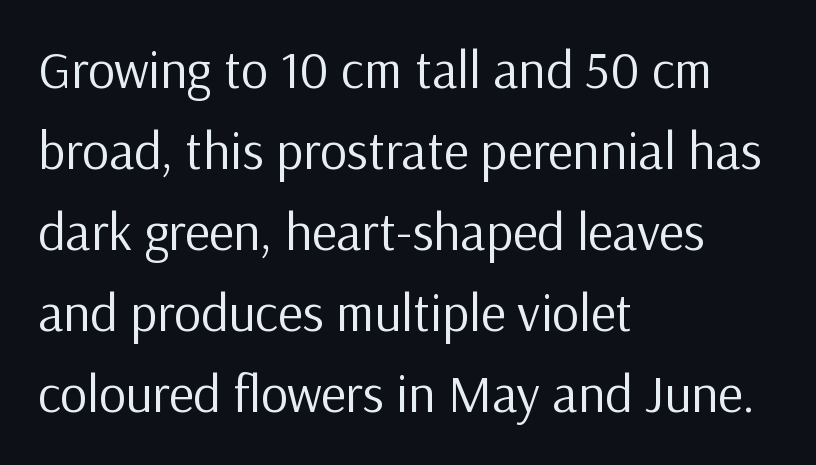
{"serif": "no", "italic": "no", "bold": "no", "weight": "regular", "width": "normal", "stroke_contrast": "low", "x_height": "medium", "monospaced": "no", "underline": "no", "align": "left", "line_spacing": "normal", "line_spacing_ratio": 1.53, "letter_spacing": "normal", "letter_spacing_em": 0.0, "glyph_px": 53}
